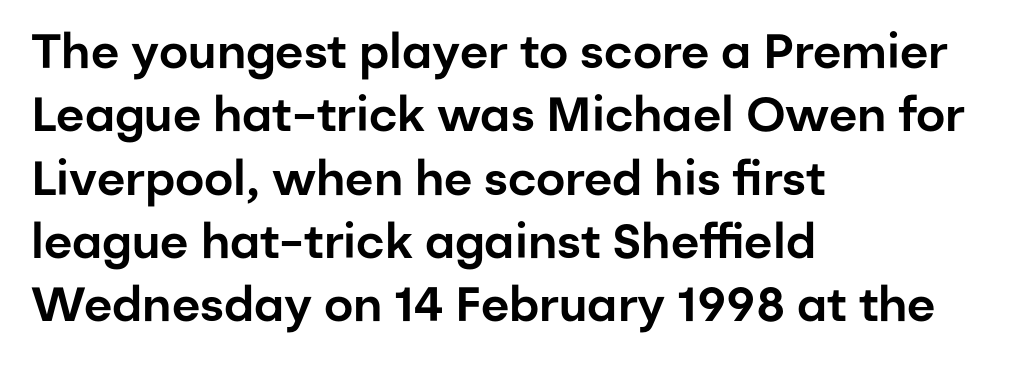
The passage shown is typed in a proportional face where columns would drift. Each new line begins a customary step beneath the previous one. Bare-footed words on every line. Look at the tracking — it's just the regular setting, nothing added. The font family rendered here belongs to the sans-serif group. Every stem runs plumb, perpendicular to the baseline.
